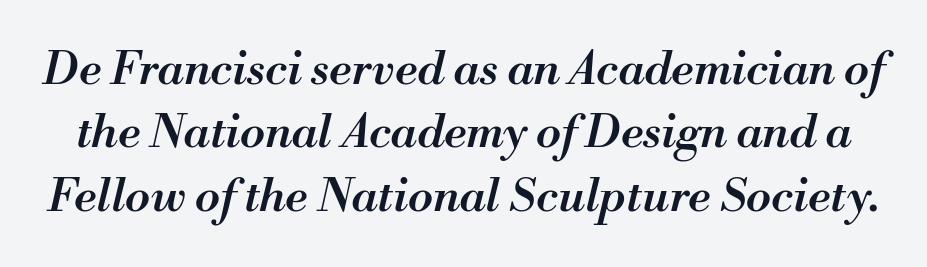
The image shows 46 px semibold type, italic (leaning right); set normal line spacing (1.38x), normal letter spacing, not underlined; medium stroke contrast and a small x-height.
